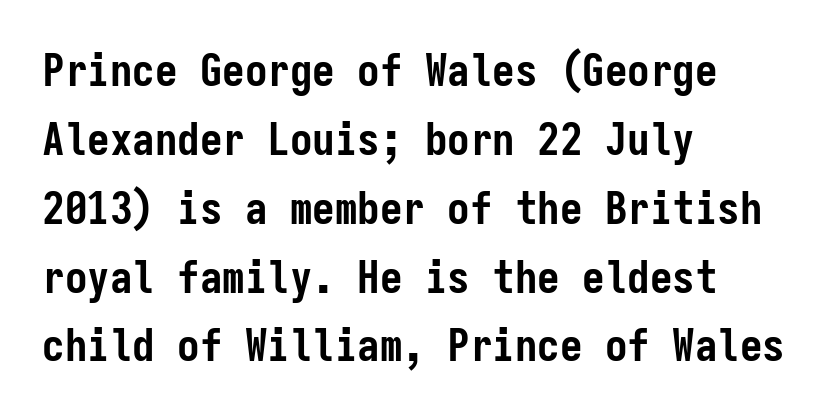
This is roman type, the default non-slanted kind. Do the characters align in a grid? Yes, the font is monospaced. Notice how descenders clear the ascenders below comfortably — that's standard leading. This rendering features lettering with no underline.
